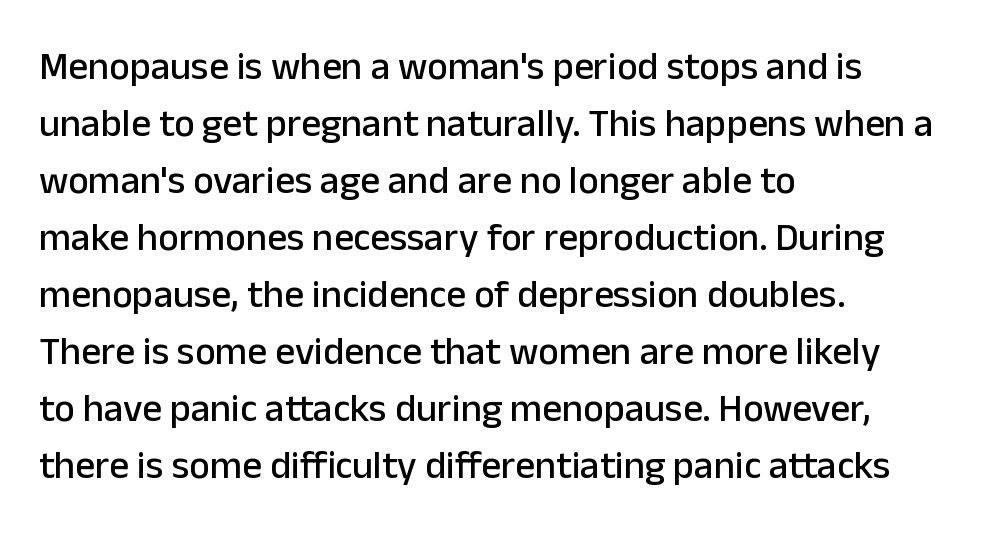
The image shows 39 px sans-serif type, upright; set left-aligned, normal line spacing (1.46x), normal letter spacing, not underlined; low stroke contrast and a medium x-height.
